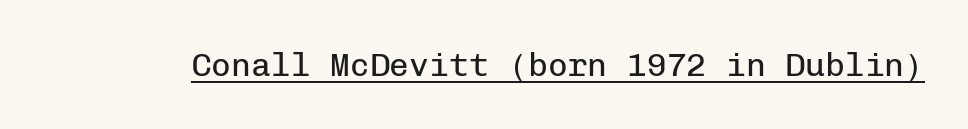
{"serif": "no", "italic": "no", "bold": "no", "weight": "regular", "width": "normal", "stroke_contrast": "low", "x_height": "medium", "monospaced": "yes", "underline": "yes", "letter_spacing": "normal", "letter_spacing_em": 0.0, "glyph_px": 33}
